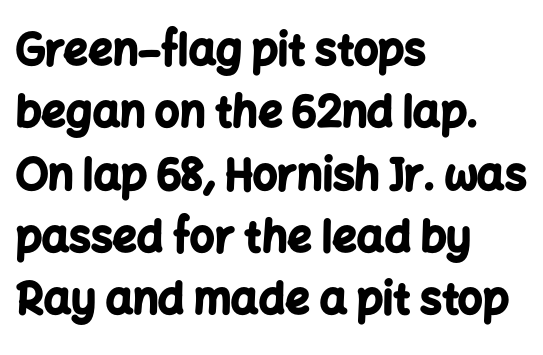
The image shows 43 px bold sans-serif type, upright; set left-aligned, normal line spacing (1.45x), normal letter spacing, not underlined; low stroke contrast and a medium x-height.
